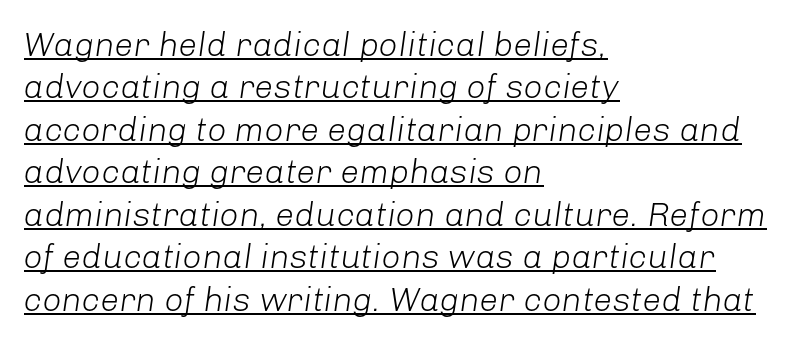
Q: Is the text bold? A: No.
Q: Is the text italic (slanted)? A: Yes, it leans right by about 8 degrees.
Q: Is the text underlined? A: Yes.
Q: How is the paragraph aligned? A: Left-aligned.
Q: Is the spacing between letters normal or unusually wide? A: Normal.
Q: Is the spacing between lines tight, normal or loose? A: Normal.
Q: Width (condensed, normal, or wide)? A: Normal.
Q: Stroke contrast? A: Low.
Q: x-height? A: Medium.
Q: Monospaced? A: No.
